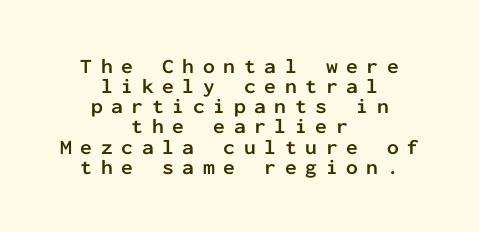
The image shows 21 px bold type, upright; set centered, tight line spacing (0.96x), unusually wide letter spacing (+0.41 em), not underlined.
